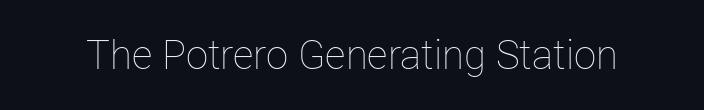
{"italic": "no", "bold": "no", "weight": "thin", "width": "normal", "stroke_contrast": "low", "x_height": "medium", "monospaced": "no", "underline": "no", "letter_spacing": "normal", "letter_spacing_em": 0.0, "glyph_px": 40}
